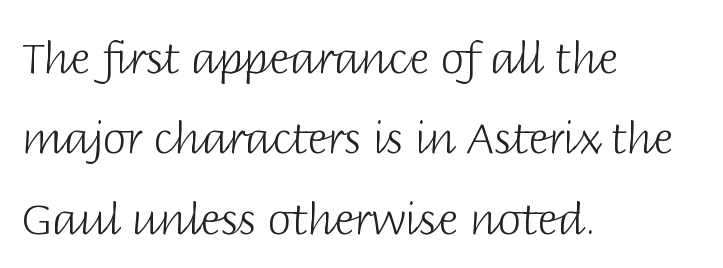
{"serif": "no", "italic": "no", "bold": "no", "weight": "light", "width": "normal", "stroke_contrast": "low", "x_height": "large", "monospaced": "no", "underline": "no", "align": "left", "line_spacing_ratio": 1.87, "letter_spacing": "normal", "letter_spacing_em": 0.0, "glyph_px": 43}
